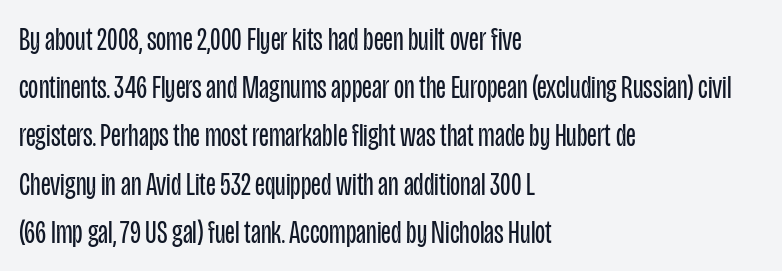
Q: Is the text bold? A: No.
Q: Is the text italic (slanted)? A: No, it is upright.
Q: Is the typeface a serif or a sans-serif typeface? A: Sans-serif.
Q: Is the text underlined? A: No.
Q: How is the paragraph aligned? A: Left-aligned.
Q: Is the spacing between letters normal or unusually wide? A: Normal.
Q: Is the spacing between lines tight, normal or loose? A: Normal.
Q: Width (condensed, normal, or wide)? A: Condensed.
Q: Stroke contrast? A: Low.
Q: x-height? A: Large.
Q: Monospaced? A: No.
